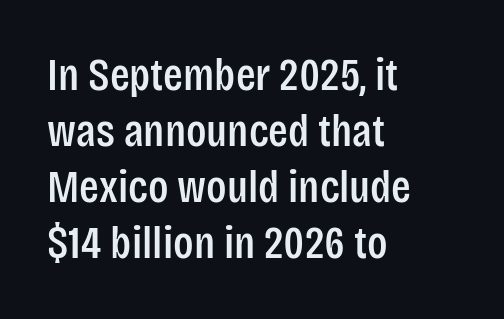
The passage is arranged the way most books set body copy — flush left. Looks like regular typesetting: each glyph gets only the width it needs. This sample uses an upright cut, with every glyph sitting square on the baseline. You can tell from the bare stems that sans-serif type was used.
